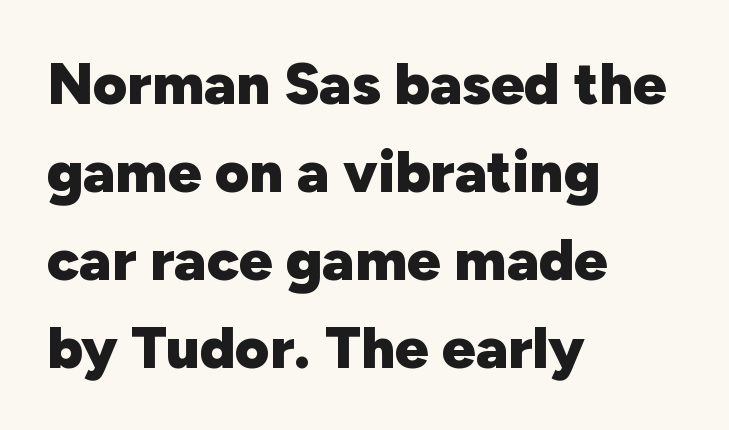
Q: Is the text bold? A: Yes.
Q: Is the text italic (slanted)? A: No, it is upright.
Q: Is the typeface a serif or a sans-serif typeface? A: Sans-serif.
Q: Is the text underlined? A: No.
Q: How is the paragraph aligned? A: Left-aligned.
Q: Is the spacing between letters normal or unusually wide? A: Normal.
Q: Is the spacing between lines tight, normal or loose? A: Normal.
Q: Width (condensed, normal, or wide)? A: Normal.
Q: Stroke contrast? A: Low.
Q: x-height? A: Medium.
Q: Monospaced? A: No.
